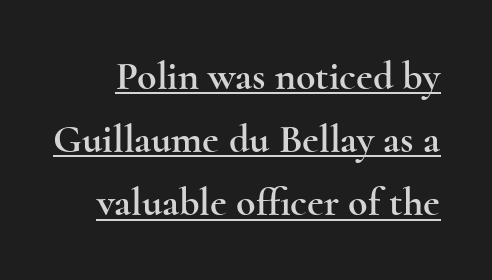
{"serif": "yes", "italic": "no", "width": "wide", "x_height": "small", "monospaced": "no", "underline": "yes", "line_spacing": "normal", "line_spacing_ratio": 1.58, "letter_spacing": "normal", "letter_spacing_em": 0.0, "glyph_px": 40}
